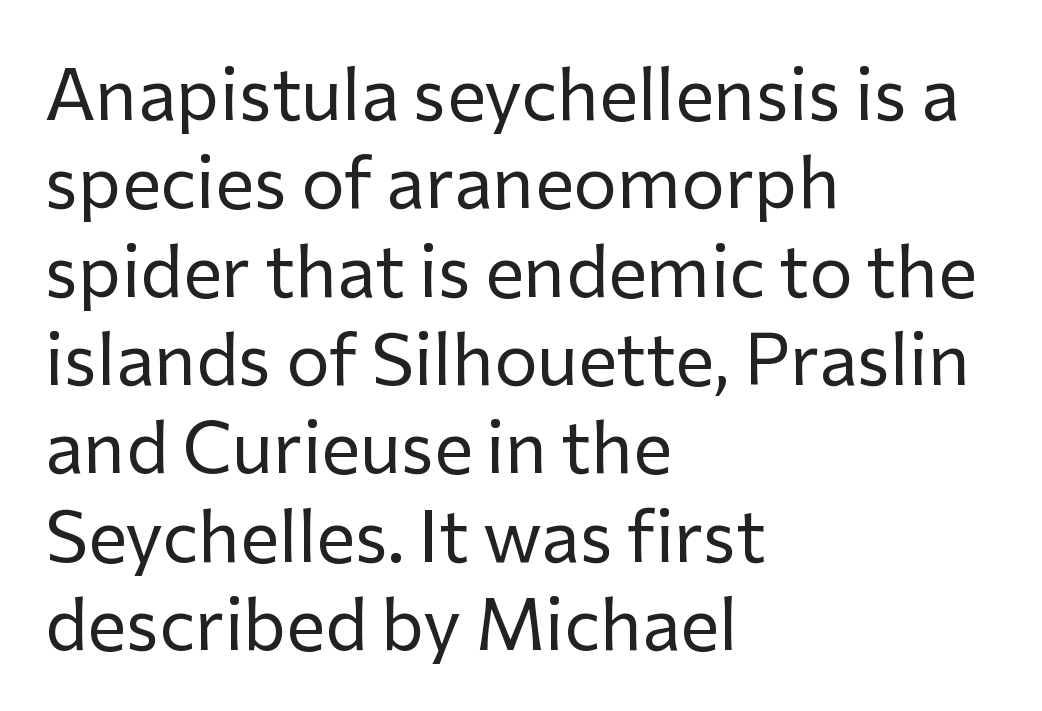
In terms of letterspacing, this is plain default setting. The compositor pushed each line to the left boundary. Here the designer chose a conventional face with non-uniform glyph widths. You can tell from the bare stems that sans-serif type was used. Does the lettering tilt? It doesn't — this is upright. Unmarked baselines from the first word to the last.
